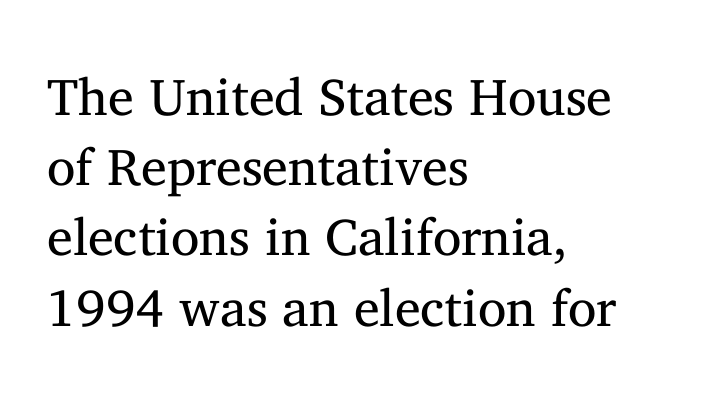
The image shows 52 px regular-weight serif type, upright; set left-aligned, normal line spacing (1.35x), normal letter spacing, not underlined; medium stroke contrast and a medium x-height.
